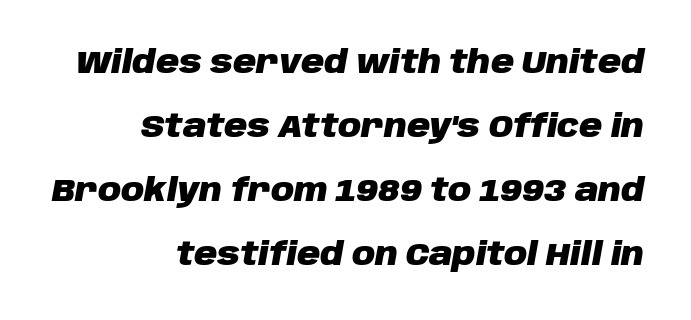
The image shows 32 px heavy type, italic (leaning right); set right-aligned, loose line spacing (2.0x), normal letter spacing, not underlined; low stroke contrast and a large x-height.
